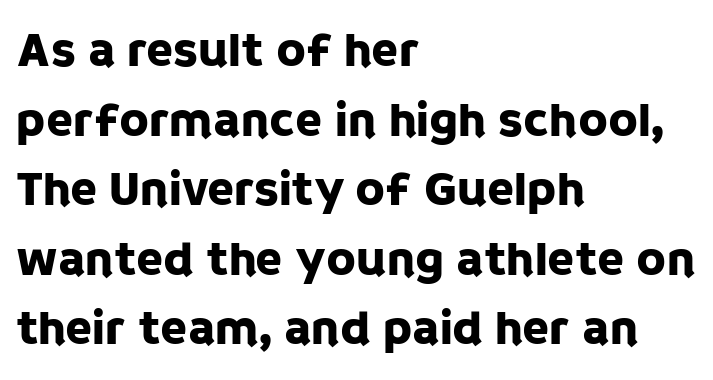
{"serif": "no", "italic": "no", "width": "normal", "stroke_contrast": "low", "x_height": "large", "monospaced": "no", "underline": "no", "align": "left", "line_spacing": "normal", "line_spacing_ratio": 1.42, "letter_spacing": "normal", "letter_spacing_em": 0.0, "glyph_px": 49}
